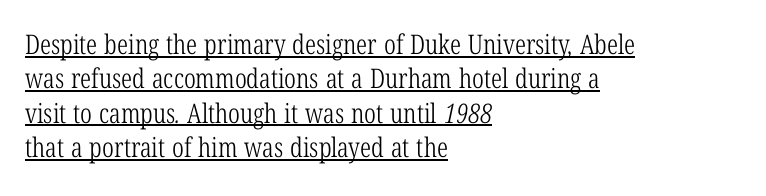
The image shows 27 px text type; set left-aligned, normal line spacing (1.27x), normal letter spacing, underlined.
